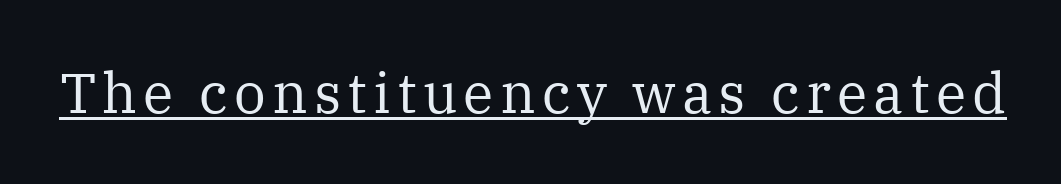
Posture: straight, roman, zero tilt. The letterforms sit at book weight or below. Do the characters align in a grid? No, the font is proportional. Classification — serif.
